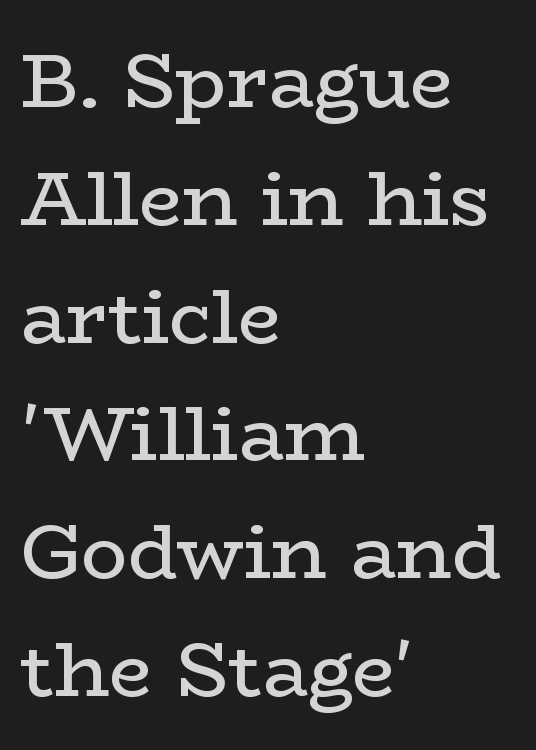
{"serif": "yes", "italic": "no", "bold": "no", "weight": "regular", "width": "wide", "stroke_contrast": "low", "x_height": "medium", "monospaced": "no", "underline": "no", "align": "left", "line_spacing": "normal", "line_spacing_ratio": 1.53, "letter_spacing": "normal", "letter_spacing_em": 0.0, "glyph_px": 77}
